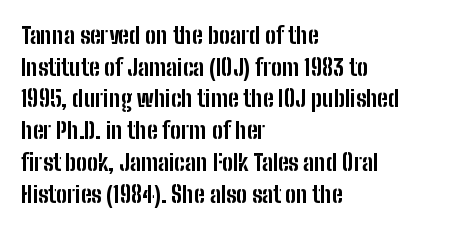
{"italic": "no", "bold": "yes", "underline": "no", "align": "left", "line_spacing": "normal", "line_spacing_ratio": 1.38, "letter_spacing": "normal", "letter_spacing_em": 0.0, "glyph_px": 23}
